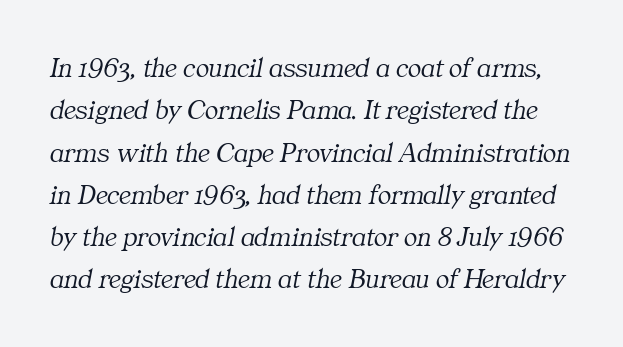
What's the leading like? Ordinary, nothing unusual. Is the type slanted? Yes — the strokes lean at a clear angle. The area under the type is left untouched. Tracking here is standard; glyphs follow each other at the usual distance. Here the designer chose a conventional face with non-uniform glyph widths.
